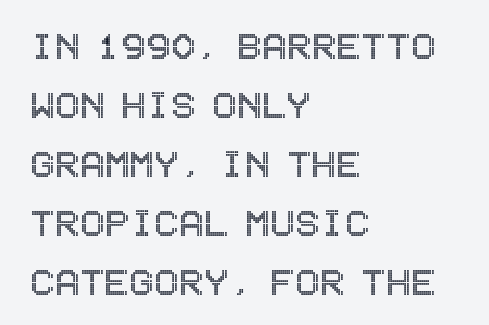
All the whitespace from short lines collects on the right. Spacing between characters is what you'd get straight out of the box. A clean baseline with only descenders dipping below it. Vertically, the passage feels balanced, rows spaced as you'd expect. The lettering stays uniformly vertical, giving the passage a roman look.
